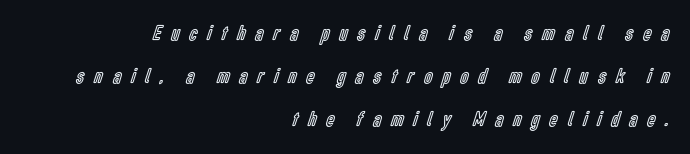
Q: Is the text italic (slanted)? A: Yes.
Q: Is the text underlined? A: No.
Q: How is the paragraph aligned? A: Right-aligned.
Q: Is the spacing between letters normal or unusually wide? A: Unusually wide.
Q: Is the spacing between lines tight, normal or loose? A: Loose.
